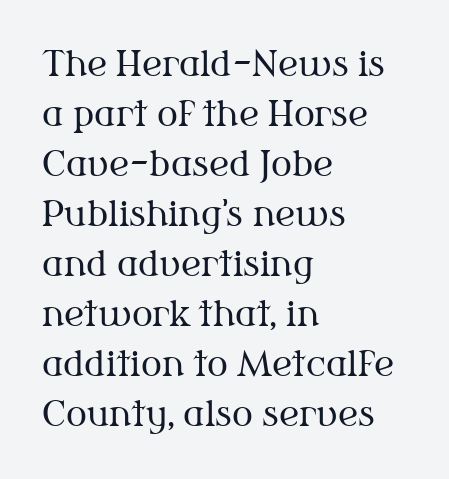
Just letters on the line, the space beneath them empty. Posture: vertical. No chunkiness to these letters — they're not bold. Classification — serif.
